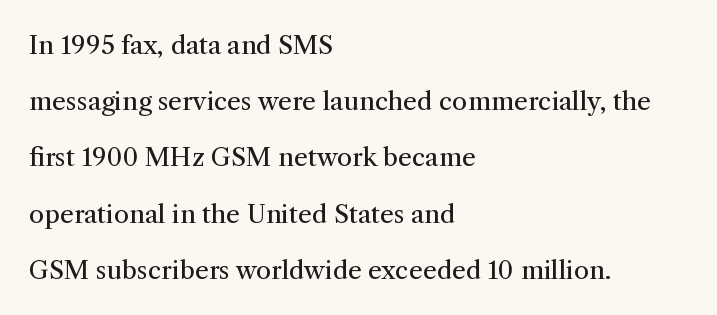
The image shows 25 px text type, upright; set left-aligned, loose line spacing (2.25x), normal letter spacing, not underlined.
